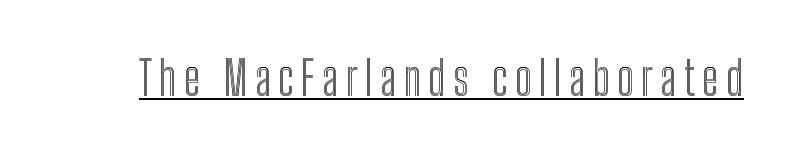
{"italic": "no", "width": "condensed", "x_height": "medium", "monospaced": "no", "underline": "yes", "glyph_px": 47}
